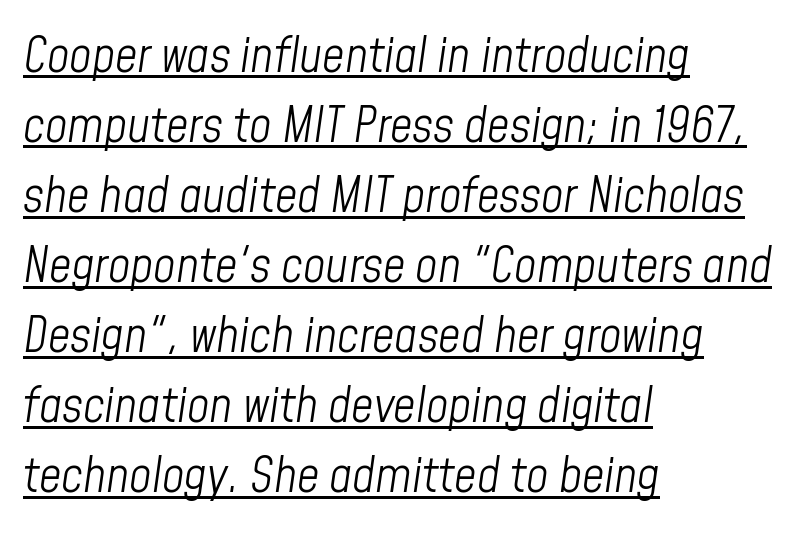
Q: Is the text bold? A: No.
Q: Is the text italic (slanted)? A: Yes, it leans right by about 8 degrees.
Q: Is the text underlined? A: Yes.
Q: How is the paragraph aligned? A: Left-aligned.
Q: Is the spacing between letters normal or unusually wide? A: Normal.
Q: Is the spacing between lines tight, normal or loose? A: Normal.
Q: Width (condensed, normal, or wide)? A: Condensed.
Q: Stroke contrast? A: Low.
Q: x-height? A: Medium.
Q: Monospaced? A: No.
